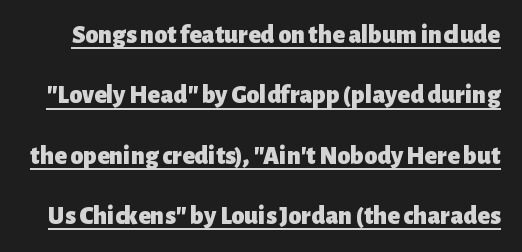
{"italic": "no", "bold": "yes", "underline": "yes", "line_spacing": "loose", "line_spacing_ratio": 2.32, "letter_spacing": "normal", "letter_spacing_em": 0.0, "glyph_px": 26}
